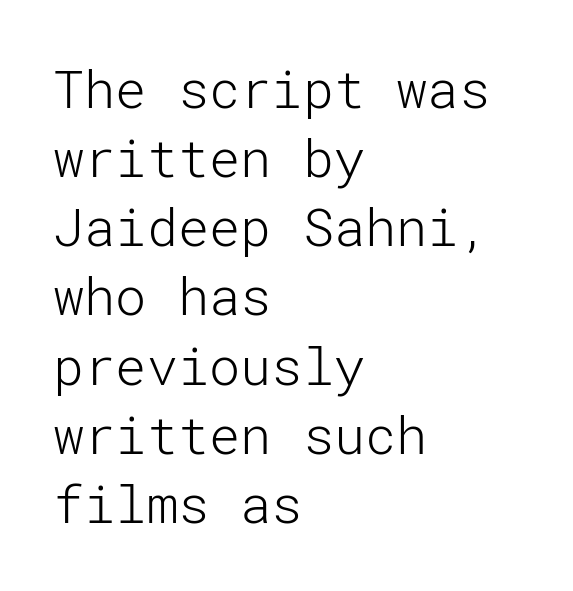
The image shows 52 px light sans-serif type, upright; set left-aligned, normal line spacing (1.33x), normal letter spacing, not underlined; low stroke contrast and a medium x-height.
